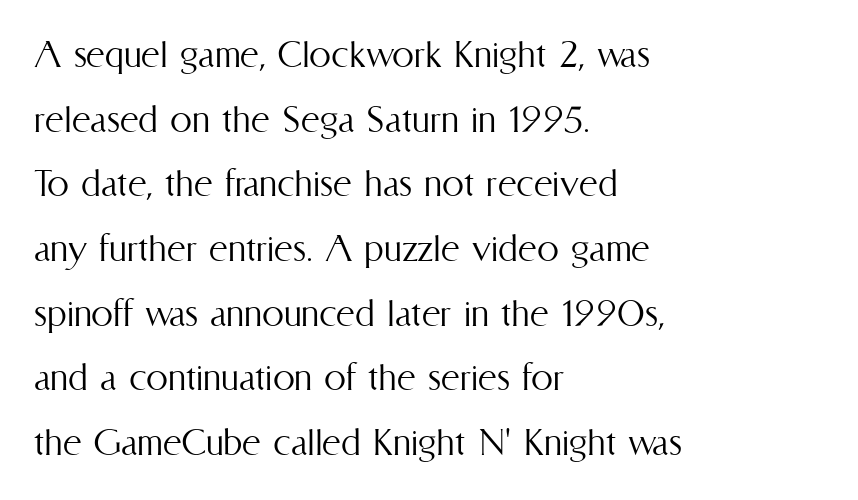
Q: Is the text bold? A: No.
Q: Is the text italic (slanted)? A: No, it is upright.
Q: Is the text underlined? A: No.
Q: How is the paragraph aligned? A: Left-aligned.
Q: Is the spacing between letters normal or unusually wide? A: Normal.
Q: Is the spacing between lines tight, normal or loose? A: Normal.
Q: Width (condensed, normal, or wide)? A: Condensed.
Q: Stroke contrast? A: Medium.
Q: x-height? A: Medium.
Q: Monospaced? A: No.
